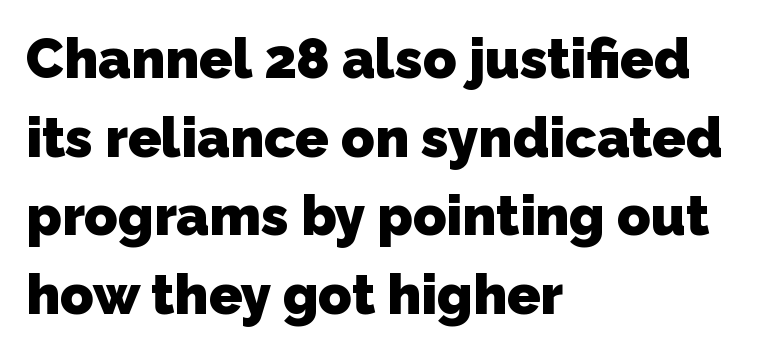
{"serif": "no", "bold": "yes", "weight": "heavy", "width": "normal", "stroke_contrast": "low", "x_height": "medium", "monospaced": "no", "underline": "no", "align": "left", "line_spacing": "normal", "line_spacing_ratio": 1.43, "letter_spacing": "normal", "letter_spacing_em": 0.0, "glyph_px": 55}
